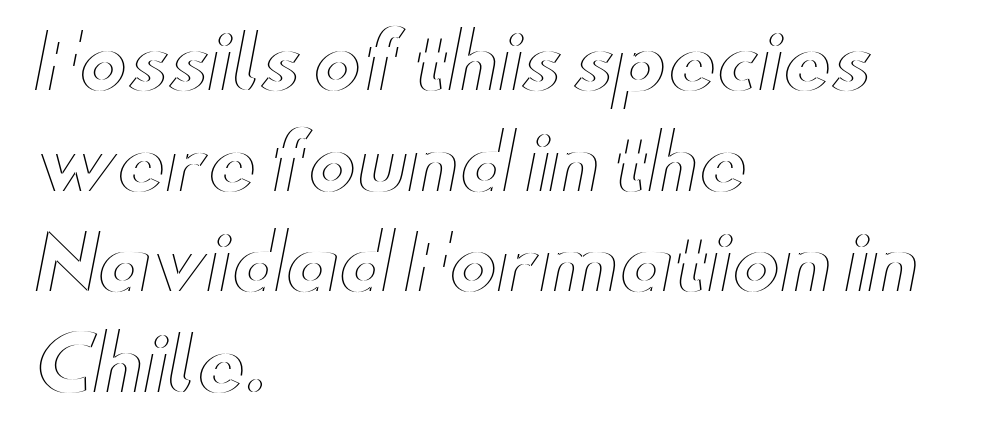
A normal amount of white space separates one row of letters from the next. Beneath every word, the page is bare. The face used here is proportionally spaced, like ordinary book or web type. The rendering keeps characters at their native spacing. Leftover space on each line is placed entirely after the last word.
